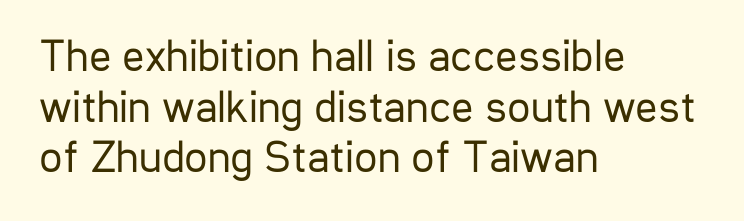
Nothing heavy about these letters — not bold at all. This sample is left-justified, so line endings fall wherever the words run out. Spacing verdict: proportional, widths tailored to each character. Typographically, this falls in the sans-serif category. Rule under the text: the space is simply empty.
